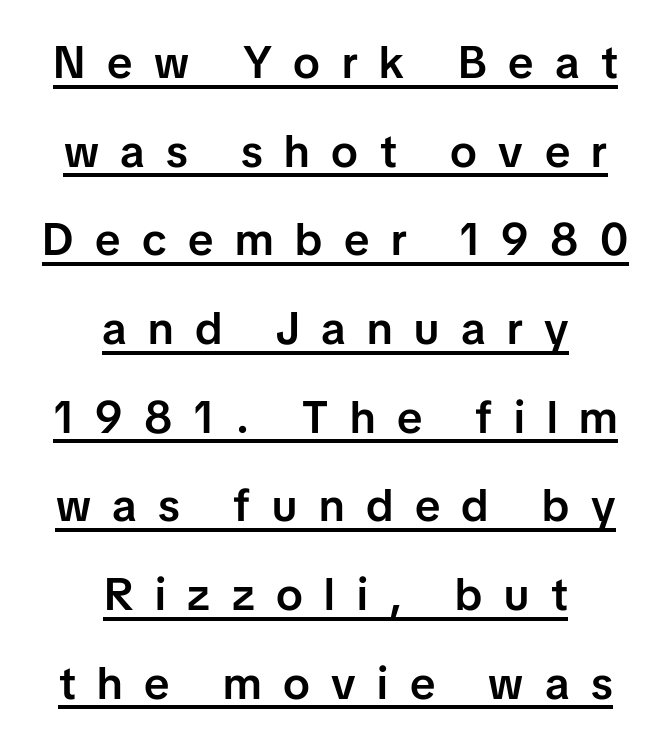
The image shows 45 px semibold sans-serif type, upright; set centered, loose line spacing (1.97x), unusually wide letter spacing (+0.48 em), underlined; low stroke contrast and a medium x-height.
